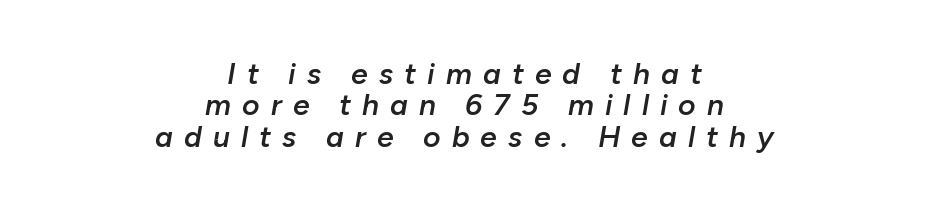
Glyph-to-glyph distance is far greater than everyday printed text. Regarding leading, the lines here are crowded together. Check the space under the baseline: it is left empty. Caption: multi-line text, centered on the measure.
